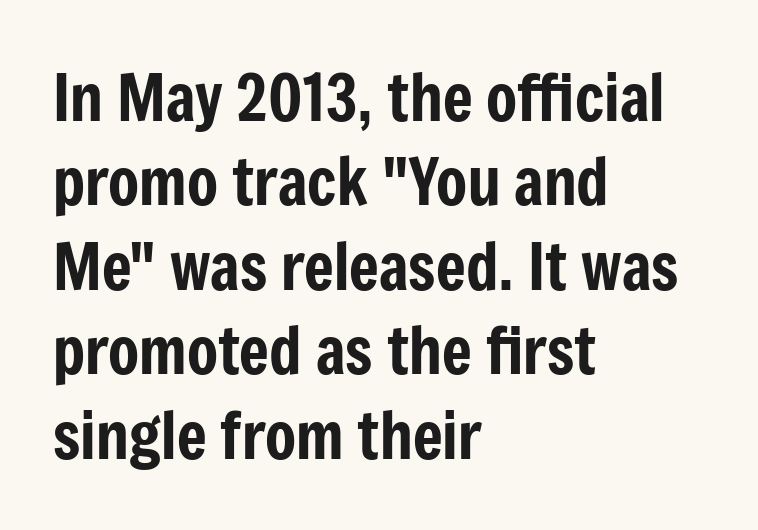
All the whitespace from short lines collects on the right. Words float on clear page, feet unadorned. This sample has the flowing, uneven cadence of proportional lettering. Tracking here is standard; glyphs follow each other at the usual distance. The characters display no serif detailing; their extremities are plain. The letters stand upright; this is a roman face.
